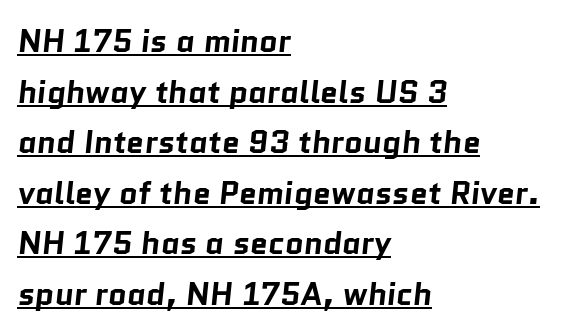
Q: Is the text bold? A: Yes.
Q: Is the typeface a serif or a sans-serif typeface? A: Sans-serif.
Q: Is the text underlined? A: Yes.
Q: How is the paragraph aligned? A: Left-aligned.
Q: Is the spacing between letters normal or unusually wide? A: Normal.
Q: Is the spacing between lines tight, normal or loose? A: Normal.
Q: Width (condensed, normal, or wide)? A: Normal.
Q: Stroke contrast? A: Low.
Q: x-height? A: Medium.
Q: Monospaced? A: No.
